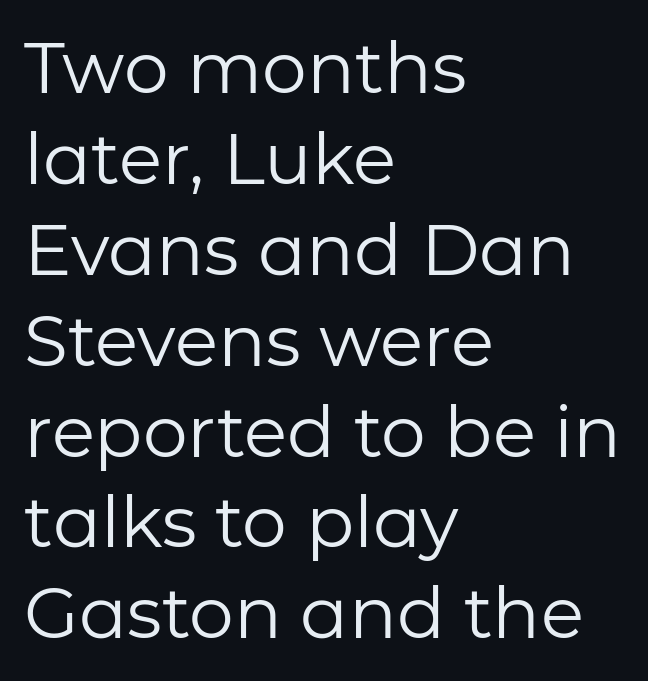
Q: Is the text bold? A: No.
Q: Is the text italic (slanted)? A: No, it is upright.
Q: Is the typeface a serif or a sans-serif typeface? A: Sans-serif.
Q: Is the text underlined? A: No.
Q: How is the paragraph aligned? A: Left-aligned.
Q: Is the spacing between letters normal or unusually wide? A: Normal.
Q: Is the spacing between lines tight, normal or loose? A: Normal.
Q: Width (condensed, normal, or wide)? A: Normal.
Q: Stroke contrast? A: Low.
Q: x-height? A: Medium.
Q: Monospaced? A: No.
